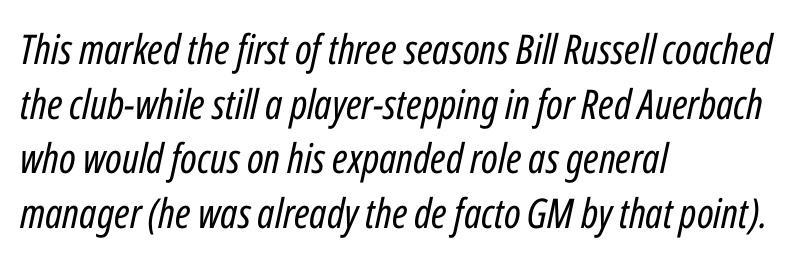
Tall strokes in this sample are angled rather than plumb. No word sits above an underline. Line beginnings align vertically; line endings do not. These lines are rendered in a variable-pitch font.
